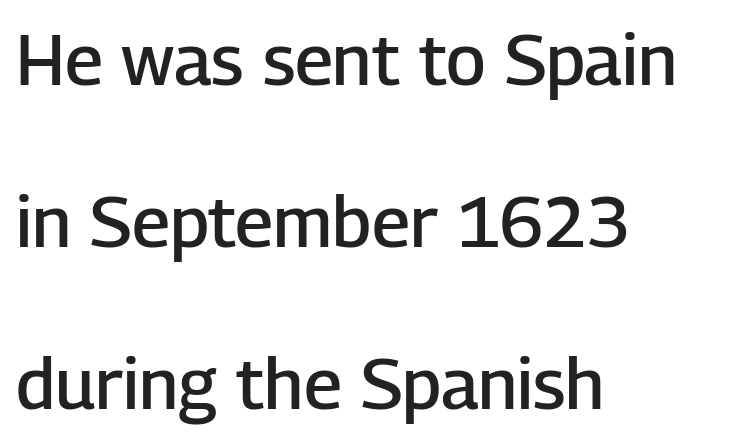
{"serif": "no", "italic": "no", "bold": "semi", "weight": "semibold", "width": "normal", "stroke_contrast": "low", "x_height": "medium", "monospaced": "no", "underline": "no", "align": "left", "line_spacing": "loose", "line_spacing_ratio": 2.28, "letter_spacing": "normal", "letter_spacing_em": 0.0, "glyph_px": 71}
